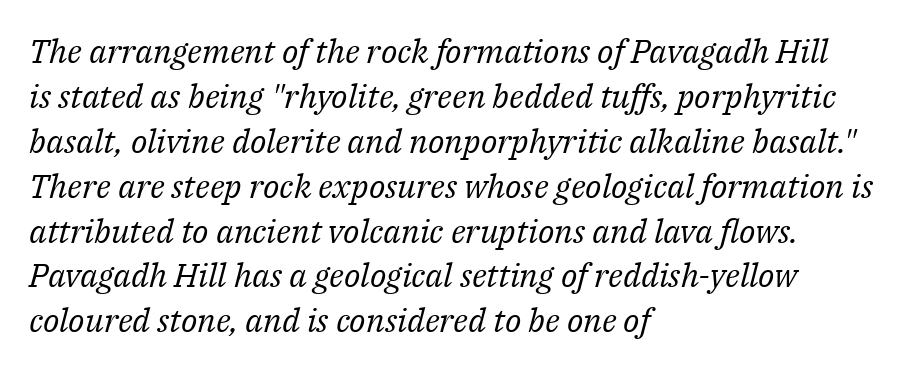
{"serif": "yes", "italic": "yes", "lean": "right", "slant_degrees": 14, "bold": "no", "weight": "regular", "width": "normal", "stroke_contrast": "medium", "x_height": "medium", "monospaced": "no", "underline": "no", "align": "left", "line_spacing": "normal", "line_spacing_ratio": 1.36, "letter_spacing": "normal", "letter_spacing_em": 0.0, "glyph_px": 33}
